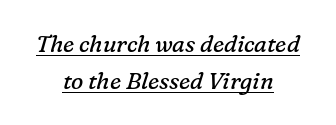
No chunkiness to these letters — they're not bold. Tracking value appears to be zero — textbook default spacing. The whole block is typeset with a tilt. Descenders here cross a horizontal rule under the line. The whitespace from short lines is split evenly between both sides.
